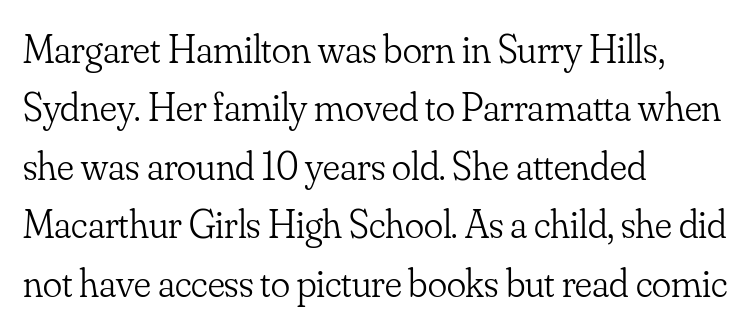
The image shows 40 px light serif type, upright; set left-aligned, normal line spacing (1.46x), normal letter spacing, not underlined; low stroke contrast and a small x-height.
